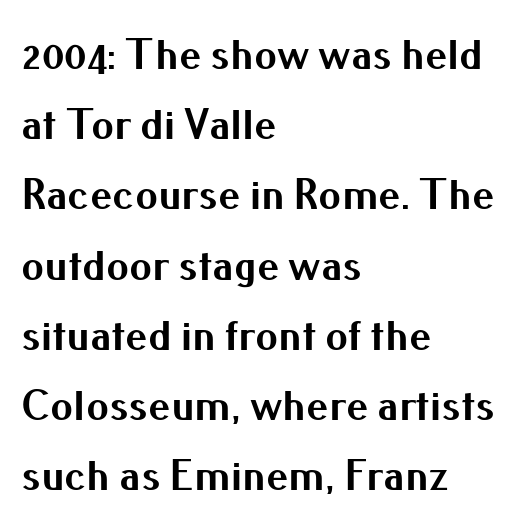
You can tell it's not italic because the verticals are truly vertical. The strip under each line holds only bare page. You could not count columns in this text — the font is proportionally spaced. Between one letter and the next there's only the usual sliver of space.
